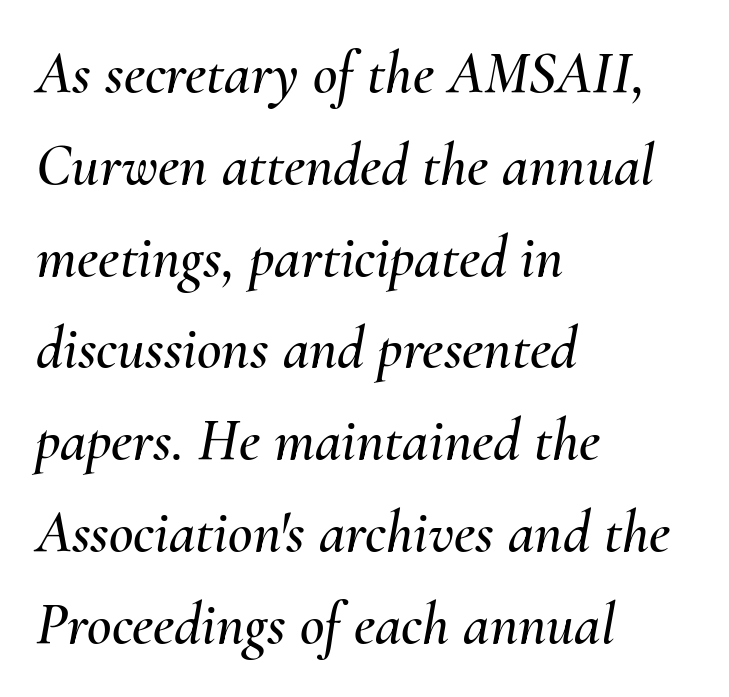
The image shows 60 px text type, italic (leaning right); set left-aligned, normal line spacing (1.53x), normal letter spacing, not underlined; medium stroke contrast and a small x-height.
